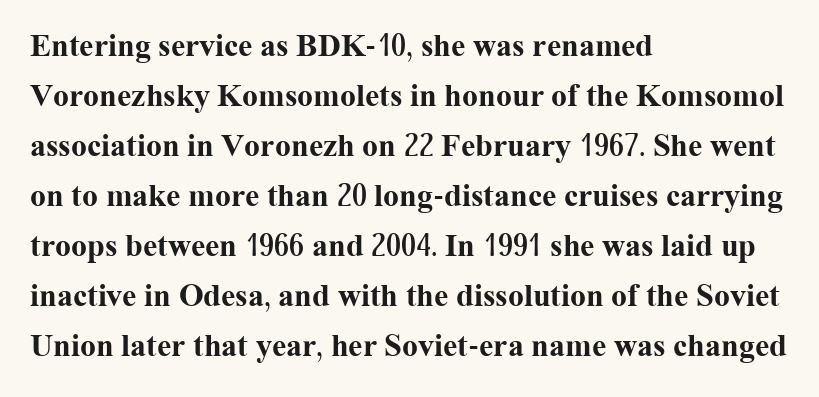
{"serif": "yes", "italic": "no", "bold": "yes", "weight": "bold", "width": "normal", "stroke_contrast": "medium", "x_height": "medium", "monospaced": "no", "underline": "no", "align": "left", "line_spacing": "normal", "line_spacing_ratio": 1.56, "letter_spacing": "normal", "letter_spacing_em": 0.0, "glyph_px": 32}
